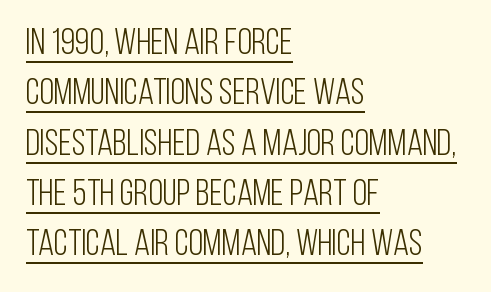
{"serif": "no", "italic": "no", "bold": "no", "weight": "light", "width": "condensed", "stroke_contrast": "low", "x_height": "large", "monospaced": "no", "underline": "yes", "align": "left", "line_spacing": "normal", "line_spacing_ratio": 1.36, "letter_spacing": "normal", "letter_spacing_em": 0.0, "glyph_px": 37}
